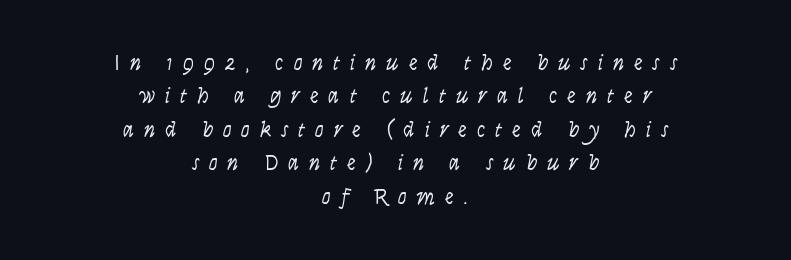
Q: Is the text bold? A: No.
Q: Is the text italic (slanted)? A: Yes, it leans right by about 9 degrees.
Q: Is the text underlined? A: No.
Q: How is the paragraph aligned? A: Centered.
Q: Is the spacing between letters normal or unusually wide? A: Unusually wide.
Q: Is the spacing between lines tight, normal or loose? A: Normal.
